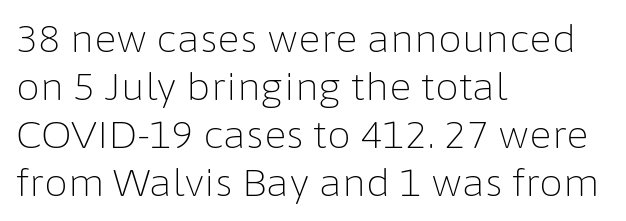
The image shows 38 px light sans-serif type, upright; set left-aligned, normal line spacing (1.26x), normal letter spacing, not underlined; low stroke contrast and a medium x-height.
